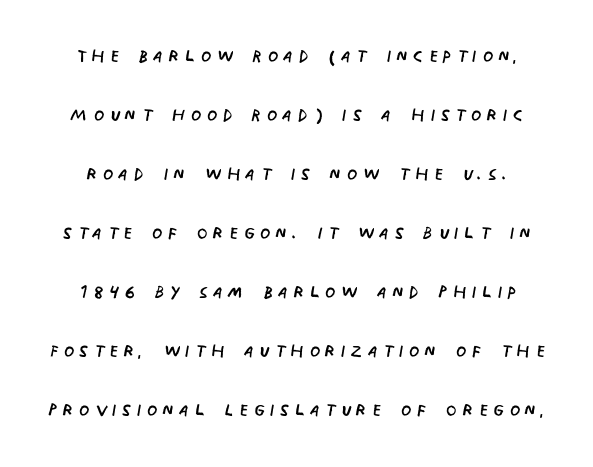
{"bold": "no", "underline": "no", "line_spacing": "loose", "line_spacing_ratio": 2.46, "letter_spacing": "wide", "letter_spacing_em": 0.21, "glyph_px": 24}
